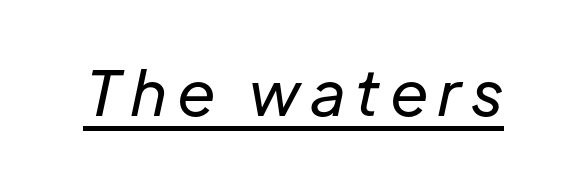
Does a line run under the words? Yes, clearly. Each letter keeps its own natural width here, so spacing adapts to shape. Stems and bowls with no extra thickness — not bold. Quick note: italic.
